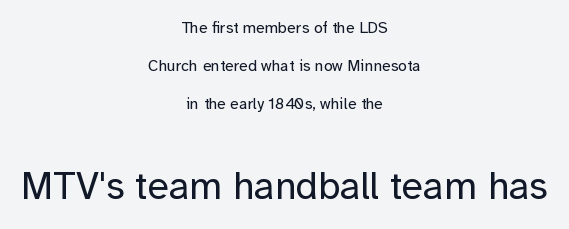
The image shows 39 px regular-weight sans-serif type, upright; set centered, loose line spacing (2.36x), normal letter spacing, not underlined; the second (bottom) block is 2.44x larger; low stroke contrast and a medium x-height.
